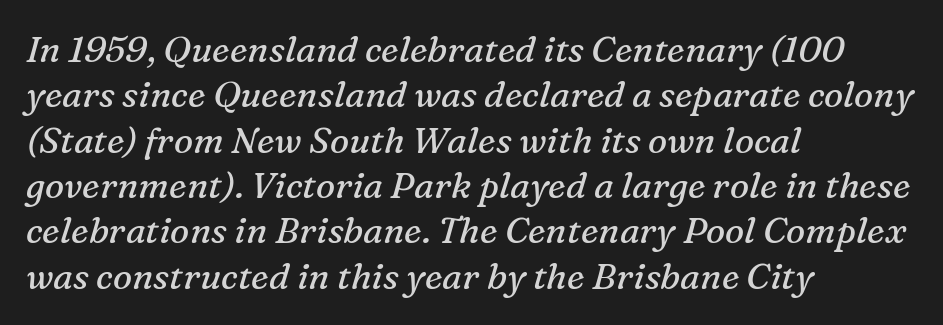
Q: Is the text bold? A: No.
Q: Is the text italic (slanted)? A: Yes, it leans right by about 16 degrees.
Q: Is the typeface a serif or a sans-serif typeface? A: Serif.
Q: Is the text underlined? A: No.
Q: How is the paragraph aligned? A: Left-aligned.
Q: Is the spacing between letters normal or unusually wide? A: Normal.
Q: Is the spacing between lines tight, normal or loose? A: Normal.
Q: Width (condensed, normal, or wide)? A: Normal.
Q: Stroke contrast? A: Medium.
Q: x-height? A: Medium.
Q: Monospaced? A: No.
